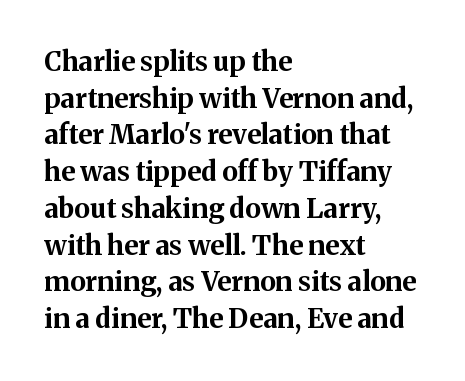
The image shows 27 px bold type, upright; set left-aligned, normal line spacing (1.36x), normal letter spacing, not underlined.
